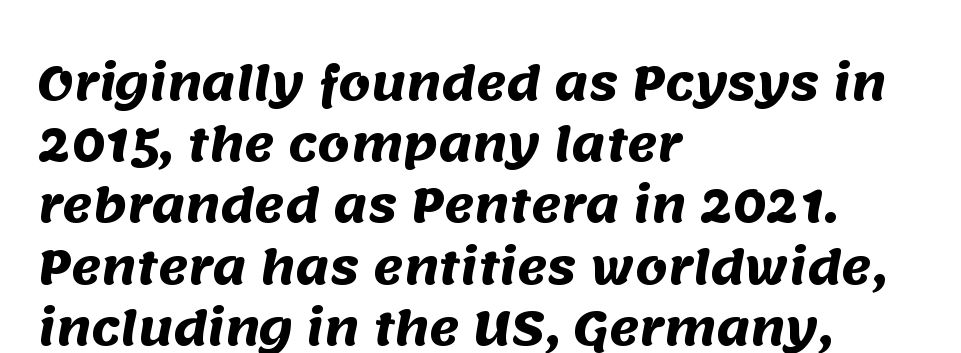
{"serif": "no", "bold": "yes", "weight": "heavy", "width": "normal", "stroke_contrast": "medium", "x_height": "large", "monospaced": "no", "underline": "no", "align": "left", "line_spacing": "normal", "line_spacing_ratio": 1.33, "letter_spacing": "normal", "letter_spacing_em": 0.0, "glyph_px": 46}
